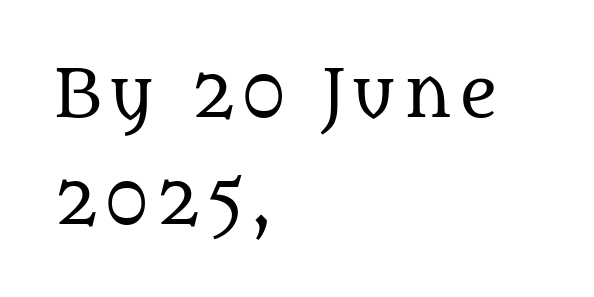
The space directly below the letters is spotless. The space between consecutive lines is moderate. The passage shown is typeset with a serif family. This sample has the flowing, uneven cadence of proportional lettering.
